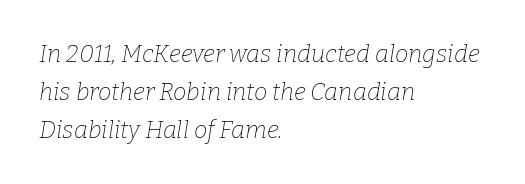
Q: Is the text bold? A: No.
Q: Is the text italic (slanted)? A: Yes, it leans right by about 9 degrees.
Q: Is the text underlined? A: No.
Q: How is the paragraph aligned? A: Left-aligned.
Q: Is the spacing between letters normal or unusually wide? A: Normal.
Q: Is the spacing between lines tight, normal or loose? A: Normal.
